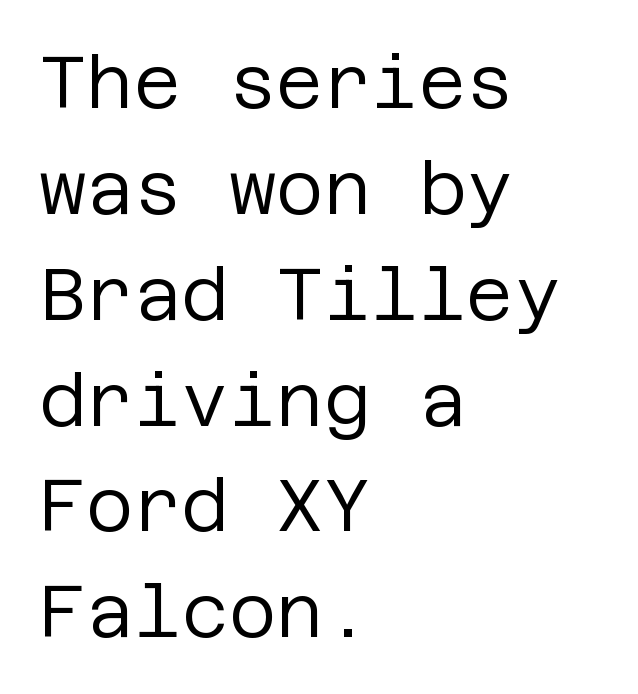
The image shows 73 px regular-weight sans-serif type, upright; set left-aligned, normal line spacing (1.45x), normal letter spacing, not underlined; low stroke contrast and a large x-height.
